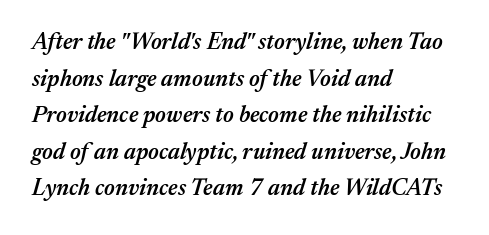
Q: Is the text bold? A: Semi-bold.
Q: Is the text italic (slanted)? A: Yes, it leans right by about 17 degrees.
Q: Is the text underlined? A: No.
Q: How is the paragraph aligned? A: Left-aligned.
Q: Is the spacing between letters normal or unusually wide? A: Normal.
Q: Is the spacing between lines tight, normal or loose? A: Normal.
